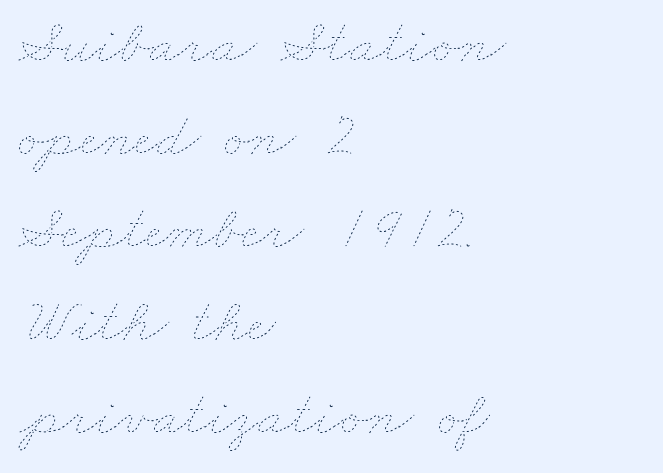
Q: Is the text bold? A: No.
Q: Is the text underlined? A: No.
Q: How is the paragraph aligned? A: Left-aligned.
Q: Is the spacing between letters normal or unusually wide? A: Normal.
Q: Is the spacing between lines tight, normal or loose? A: Normal.
Q: Width (condensed, normal, or wide)? A: Wide.
Q: Stroke contrast? A: Low.
Q: x-height? A: Small.
Q: Monospaced? A: No.
